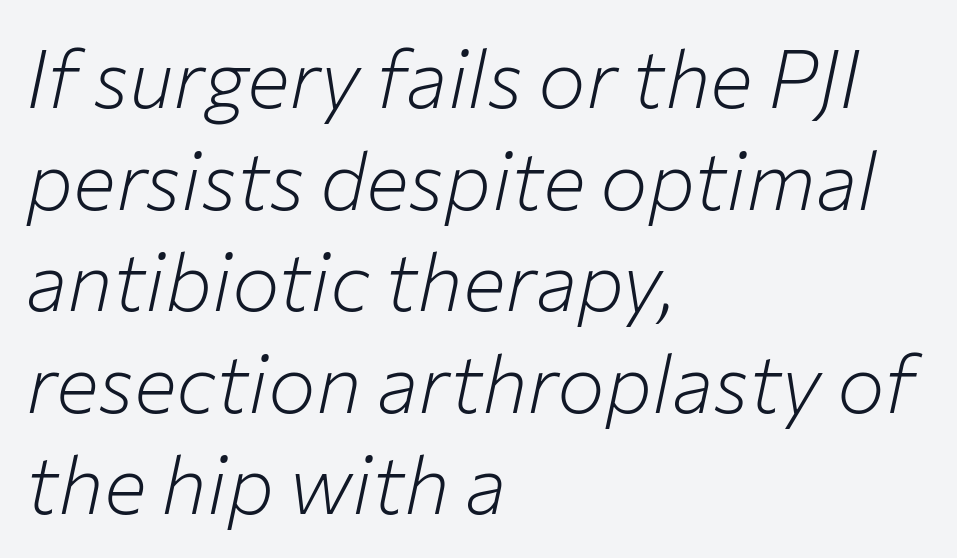
{"italic": "yes", "lean": "right", "slant_degrees": 12, "bold": "no", "weight": "light", "width": "normal", "stroke_contrast": "low", "x_height": "medium", "monospaced": "no", "underline": "no", "align": "left", "line_spacing": "normal", "line_spacing_ratio": 1.27, "letter_spacing": "normal", "letter_spacing_em": 0.0, "glyph_px": 80}
